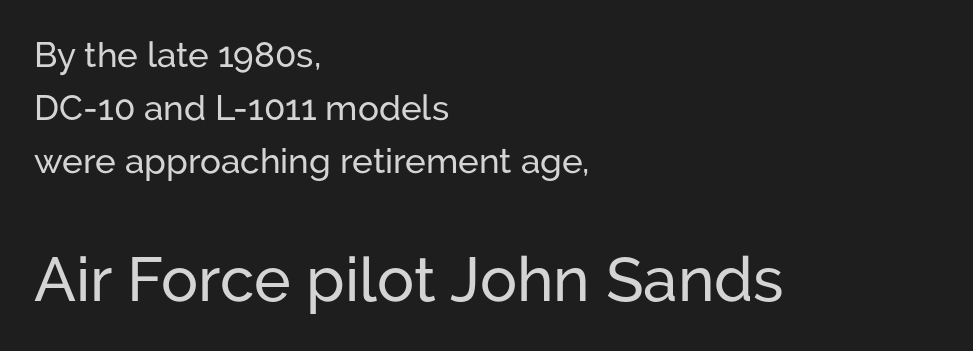
{"serif": "no", "italic": "no", "width": "normal", "stroke_contrast": "low", "x_height": "medium", "monospaced": "no", "underline": "no", "align": "left", "line_spacing": "normal", "line_spacing_ratio": 1.51, "letter_spacing": "normal", "letter_spacing_em": 0.0, "larger_block": "second", "size_ratio": 1.77, "glyph_px": 62}
